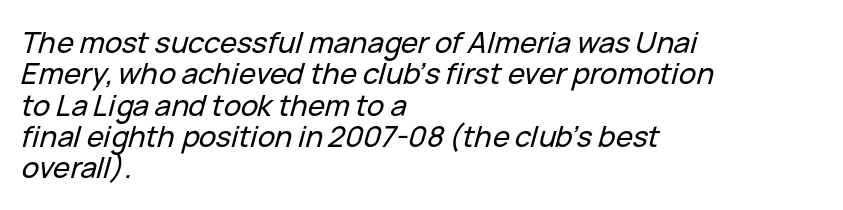
The space beneath each line is pristine and unruled. Observe the lean: these are italic letterforms. The paragraph has a hard left edge and a soft right edge. Summary of vertical rhythm: compact, with narrow interline spacing. Here the designer chose a conventional face with non-uniform glyph widths. The type is set solid horizontally, with unmodified tracking.
